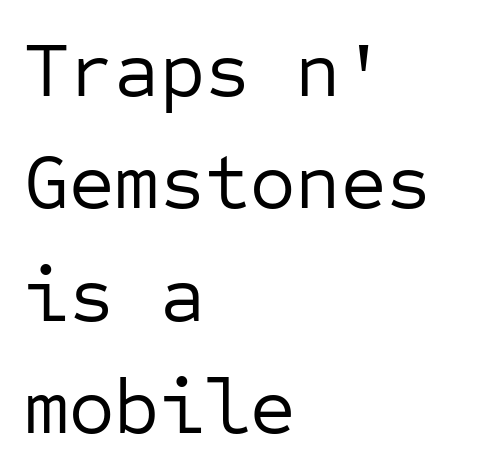
{"serif": "no", "italic": "no", "bold": "no", "weight": "regular", "width": "normal", "stroke_contrast": "low", "x_height": "medium", "monospaced": "yes", "underline": "no", "align": "left", "line_spacing": "normal", "line_spacing_ratio": 1.44, "letter_spacing": "normal", "letter_spacing_em": 0.0, "glyph_px": 78}
